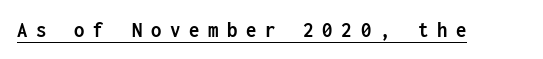
The image shows 23 px bold type, upright; set unusually wide letter spacing (+0.38 em), underlined.
